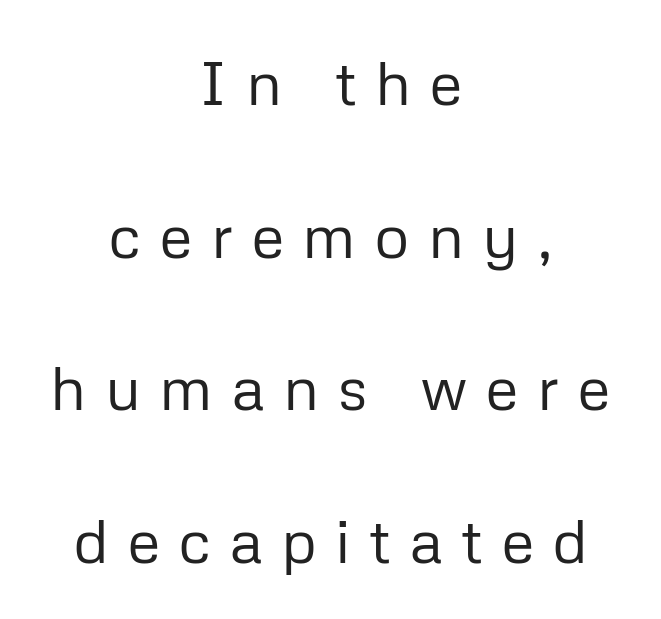
{"serif": "no", "italic": "no", "bold": "no", "weight": "regular", "width": "normal", "stroke_contrast": "low", "x_height": "medium", "monospaced": "no", "underline": "no", "align": "center", "line_spacing": "loose", "line_spacing_ratio": 2.46, "letter_spacing": "wide", "letter_spacing_em": 0.29, "glyph_px": 62}
